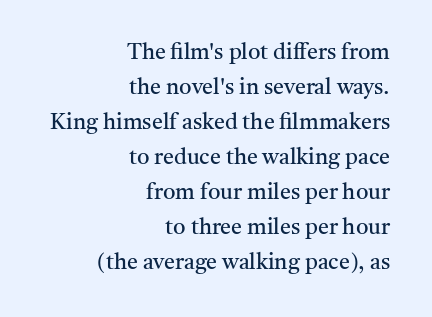
The image shows 22 px text type, upright; set right-aligned, normal line spacing (1.59x), normal letter spacing, not underlined.
